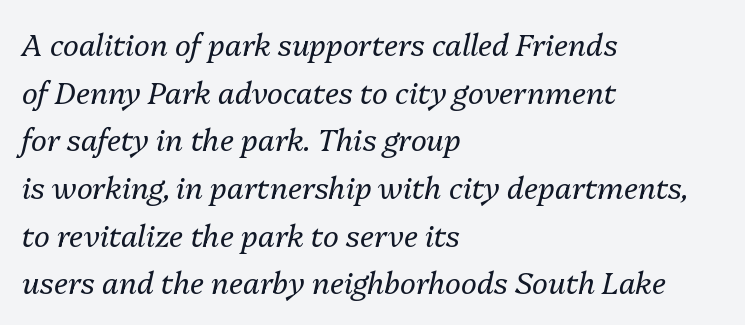
Tall strokes in this sample are angled rather than plumb. Proportional: the letters do not fall into vertical columns. The type is set solid horizontally, with unmodified tracking. Just letters on the line, the space beneath them empty. Horizontally, the lines are justified to the leading edge only.
